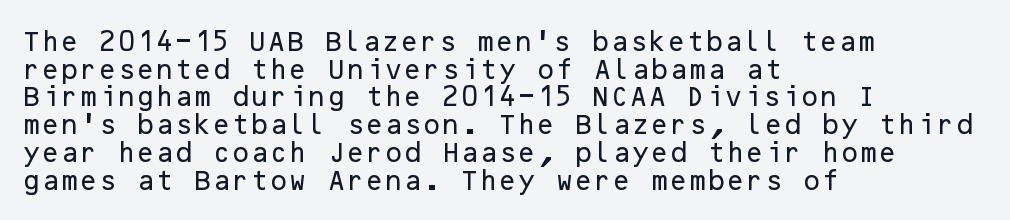
Regarding leading, the lines here are spaced in the standard way. The space beneath each line is pristine and unruled. Tracking value appears to be zero — textbook default spacing. The setting favours the left margin, as ordinary paragraphs usually do.
